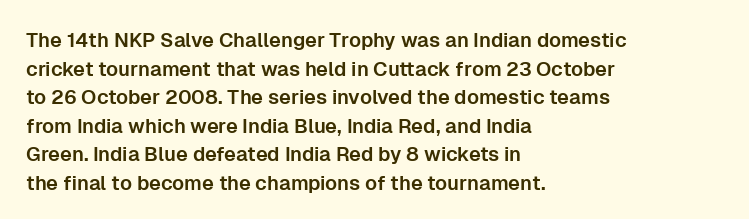
{"italic": "no", "underline": "no", "align": "left", "line_spacing": "normal", "line_spacing_ratio": 1.43, "letter_spacing": "normal", "letter_spacing_em": 0.0, "glyph_px": 20}
